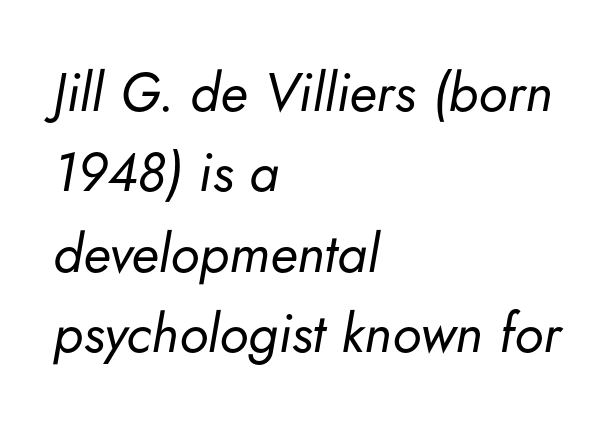
The block of text has a typical density, with ordinary space between rows. Line starts are locked; line ends wander. Here the designer chose a conventional face with non-uniform glyph widths. Plain, unruled lines of type.
